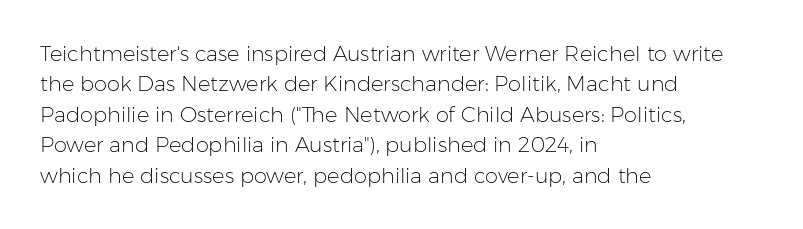
The image shows 21 px text type, upright; set left-aligned, normal line spacing (1.45x), normal letter spacing, not underlined.
